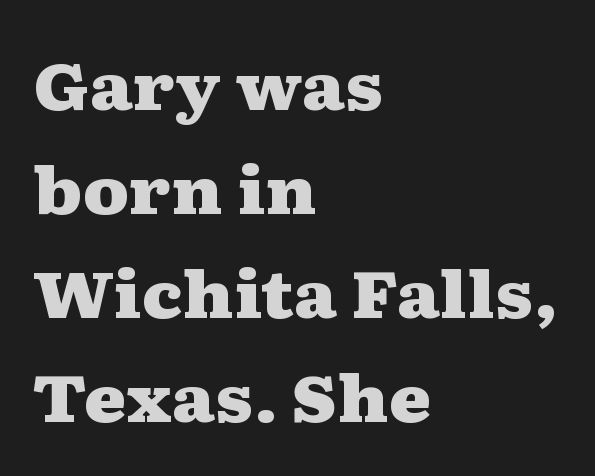
The letters carry serifs — small finishing strokes at the ends of their stems. Nope, not italic — everything's standing straight. Lines of text with bare space underneath. Letter spacing: default. Heavy, bold letterforms. Think of a printed novel: that variable character pitch is what you see here.
